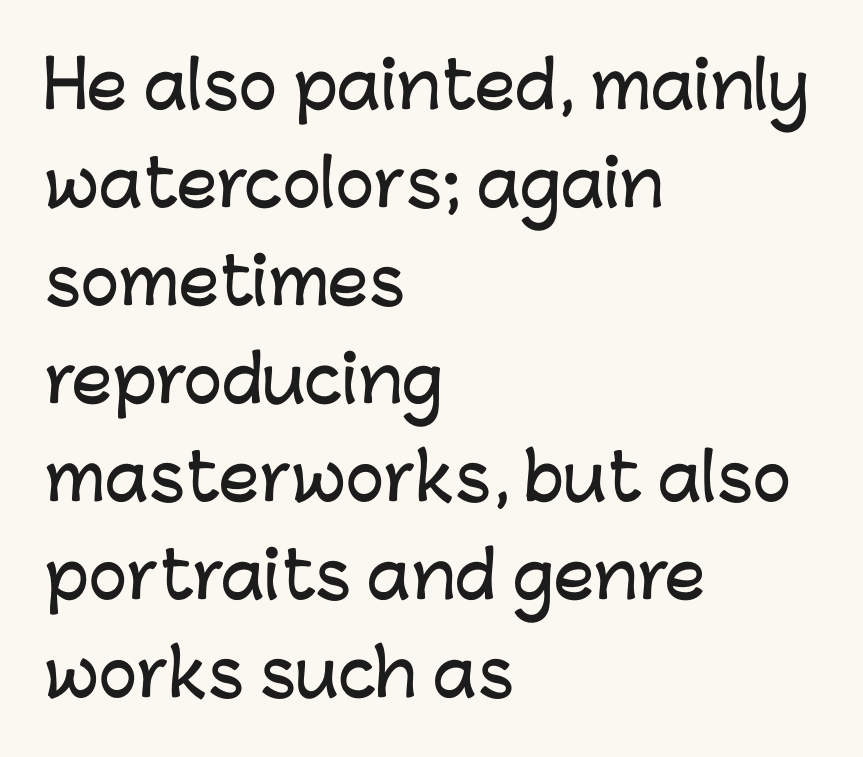
Underlining? Definitely not there. Tracking here is standard; glyphs follow each other at the usual distance. Each letter keeps its own natural width here, so spacing adapts to shape. Style check: upright.
